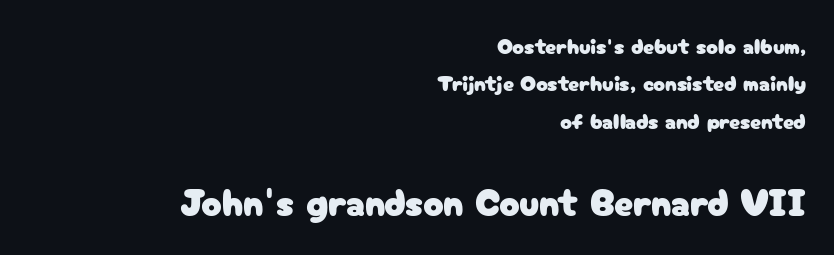
{"serif": "no", "italic": "no", "width": "normal", "stroke_contrast": "low", "x_height": "medium", "monospaced": "no", "underline": "no", "align": "right", "line_spacing": "normal", "line_spacing_ratio": 1.7, "letter_spacing": "normal", "letter_spacing_em": 0.0, "larger_block": "second", "size_ratio": 1.73, "glyph_px": 38}
